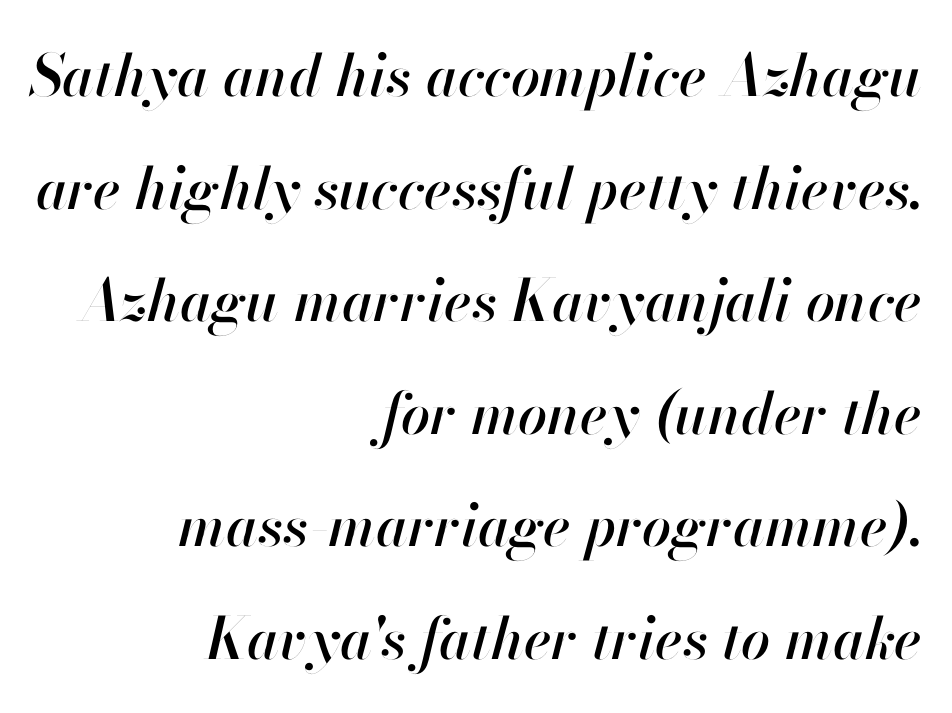
Check under the words: just untouched page. The lines are quadded right. Compared with ordinary roman type, these characters are visibly tilted. One glance says open: line gaps are wider than usual. The type is set solid horizontally, with unmodified tracking.
